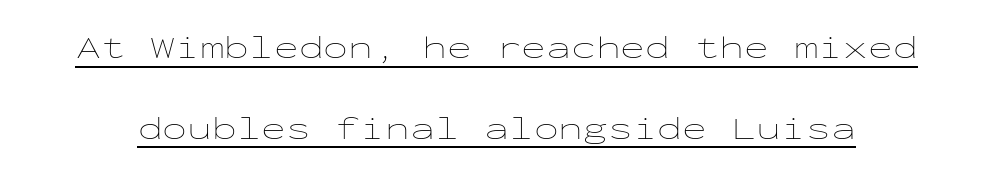
{"italic": "no", "bold": "no", "weight": "thin", "width": "wide", "stroke_contrast": "low", "x_height": "medium", "monospaced": "yes", "underline": "yes", "line_spacing": "loose", "line_spacing_ratio": 2.44, "letter_spacing": "normal", "letter_spacing_em": 0.0, "glyph_px": 33}
